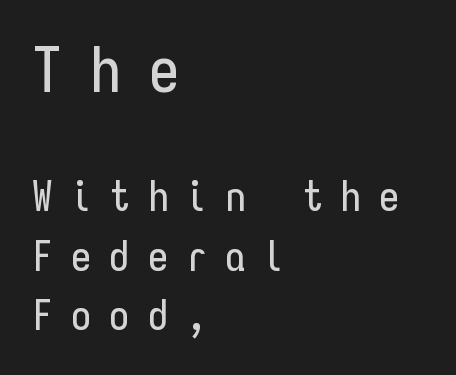
{"serif": "no", "italic": "no", "width": "condensed", "stroke_contrast": "low", "x_height": "medium", "monospaced": "yes", "underline": "no", "align": "left", "line_spacing": "normal", "line_spacing_ratio": 1.45, "letter_spacing": "wide", "letter_spacing_em": 0.44, "larger_block": "first", "size_ratio": 1.51, "glyph_px": 62}
